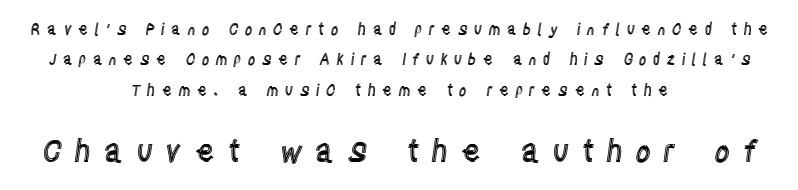
Leftover space on each line is divided equally before and after the words. The specimen omits any rule beneath the text block's lines. A typesetter would call this proportional, since set widths differ per character. The space between consecutive lines is lavish.
